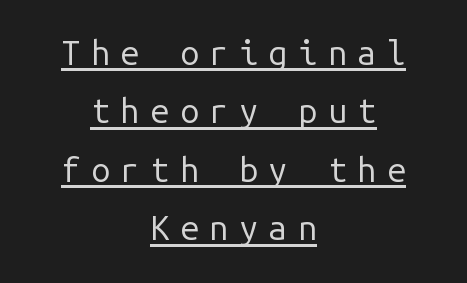
{"serif": "no", "italic": "no", "bold": "no", "weight": "regular", "width": "normal", "stroke_contrast": "low", "x_height": "medium", "monospaced": "yes", "underline": "yes", "align": "center", "line_spacing_ratio": 1.72, "letter_spacing": "wide", "letter_spacing_em": 0.31, "glyph_px": 34}
